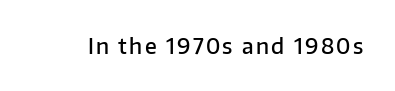
The image shows 21 px text type, upright; set not underlined.
